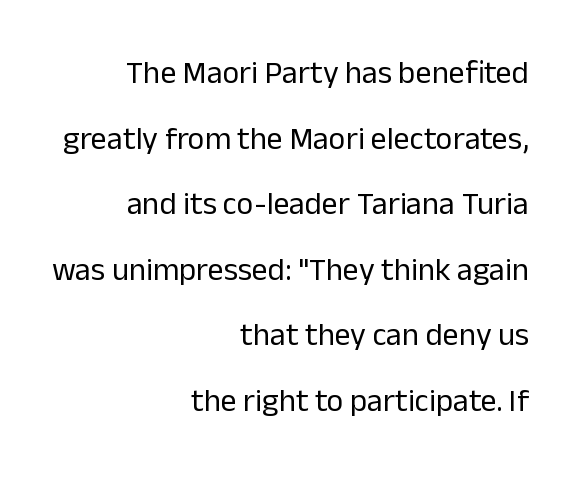
{"serif": "no", "italic": "no", "bold": "no", "weight": "regular", "width": "normal", "stroke_contrast": "low", "x_height": "medium", "monospaced": "no", "underline": "no", "align": "right", "line_spacing": "loose", "line_spacing_ratio": 2.05, "letter_spacing": "normal", "letter_spacing_em": 0.0, "glyph_px": 32}
